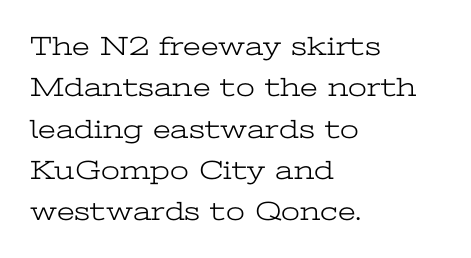
{"italic": "no", "bold": "no", "underline": "no", "align": "left", "line_spacing": "normal", "line_spacing_ratio": 1.53, "letter_spacing": "normal", "letter_spacing_em": 0.0, "glyph_px": 27}
